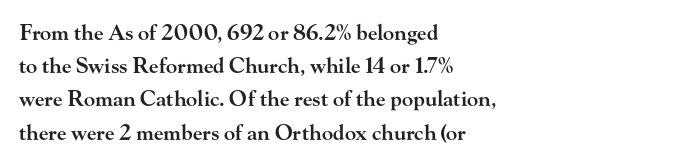
{"italic": "no", "bold": "semi", "underline": "no", "align": "left", "line_spacing": "normal", "line_spacing_ratio": 1.58, "letter_spacing": "normal", "letter_spacing_em": 0.0, "glyph_px": 21}
